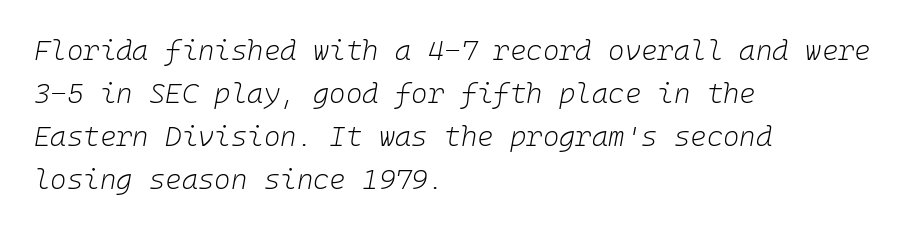
The weight would be labelled regular, book, light, or lighter still. Would a proofreader flag this as italicized? Yes. Line spacing here is normal. Visually the block forms a straight wall on the left and a jagged coastline on the right. Any mark beneath the type? The region is blank.
